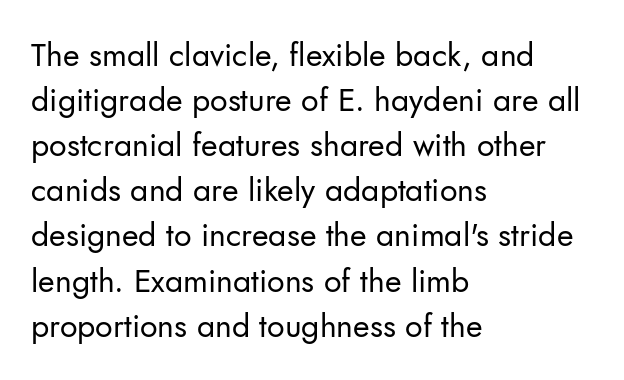
Q: Is the text bold? A: No.
Q: Is the text italic (slanted)? A: No, it is upright.
Q: Is the typeface a serif or a sans-serif typeface? A: Sans-serif.
Q: Is the text underlined? A: No.
Q: How is the paragraph aligned? A: Left-aligned.
Q: Is the spacing between letters normal or unusually wide? A: Normal.
Q: Is the spacing between lines tight, normal or loose? A: Normal.
Q: Width (condensed, normal, or wide)? A: Normal.
Q: Stroke contrast? A: Low.
Q: x-height? A: Small.
Q: Monospaced? A: No.
